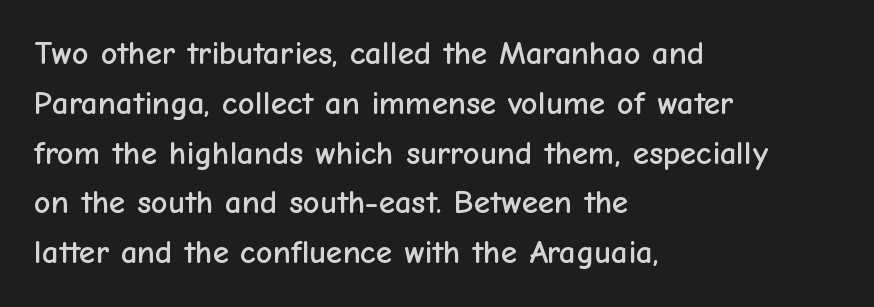
{"serif": "no", "italic": "no", "width": "normal", "stroke_contrast": "low", "x_height": "medium", "monospaced": "no", "underline": "no", "align": "left", "line_spacing": "normal", "line_spacing_ratio": 1.51, "letter_spacing": "normal", "letter_spacing_em": 0.0, "glyph_px": 33}
